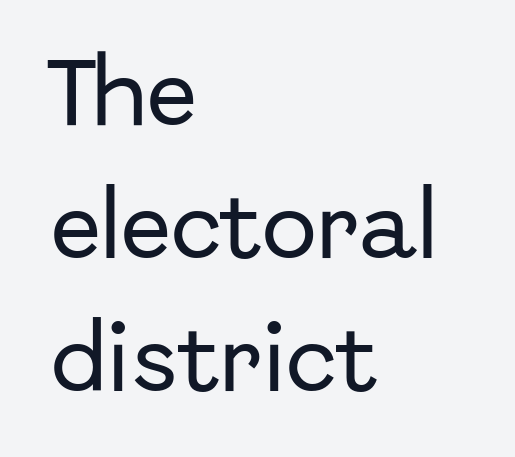
Is this a fixed-width face? No — the glyphs have proportional, varying widths. Notice how the passage keeps a crisp vertical edge on the left only. Beneath every word, the page is bare. Unlike italic type, these characters show no tilt at all. Each word holds together tightly as a unit, with standard inter-letter gaps.
